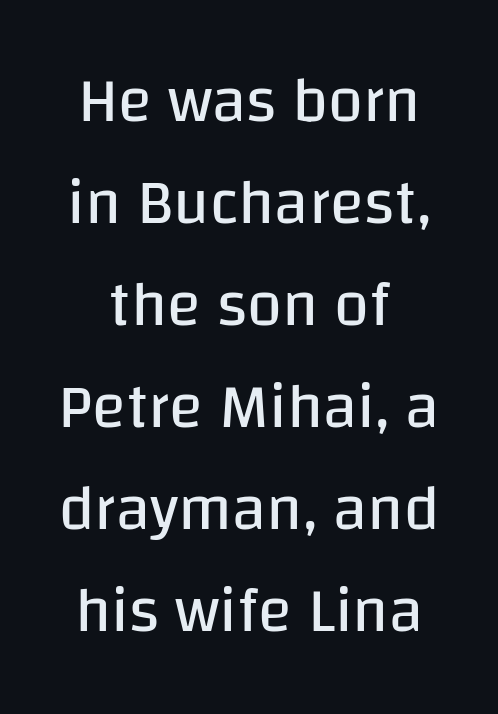
Q: Is the text bold? A: No.
Q: Is the text italic (slanted)? A: No, it is upright.
Q: Is the typeface a serif or a sans-serif typeface? A: Sans-serif.
Q: Is the text underlined? A: No.
Q: How is the paragraph aligned? A: Centered.
Q: Is the spacing between letters normal or unusually wide? A: Normal.
Q: Is the spacing between lines tight, normal or loose? A: Normal.
Q: Width (condensed, normal, or wide)? A: Normal.
Q: Stroke contrast? A: Low.
Q: x-height? A: Large.
Q: Monospaced? A: No.
